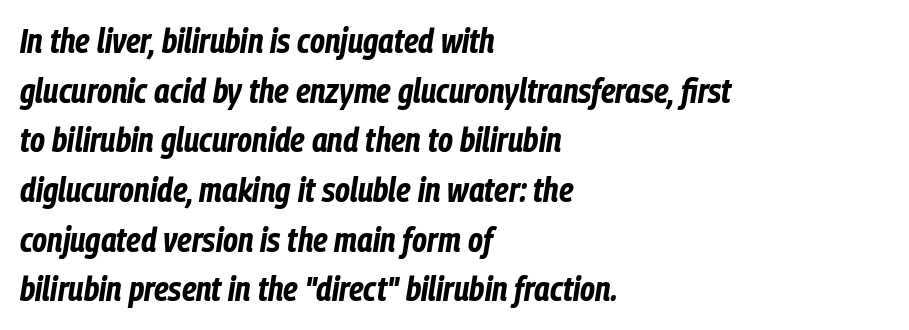
{"italic": "yes", "lean": "right", "slant_degrees": 9, "bold": "yes", "weight": "bold", "width": "condensed", "stroke_contrast": "low", "x_height": "medium", "monospaced": "no", "underline": "no", "align": "left", "line_spacing": "normal", "line_spacing_ratio": 1.46, "letter_spacing": "normal", "letter_spacing_em": 0.0, "glyph_px": 34}
